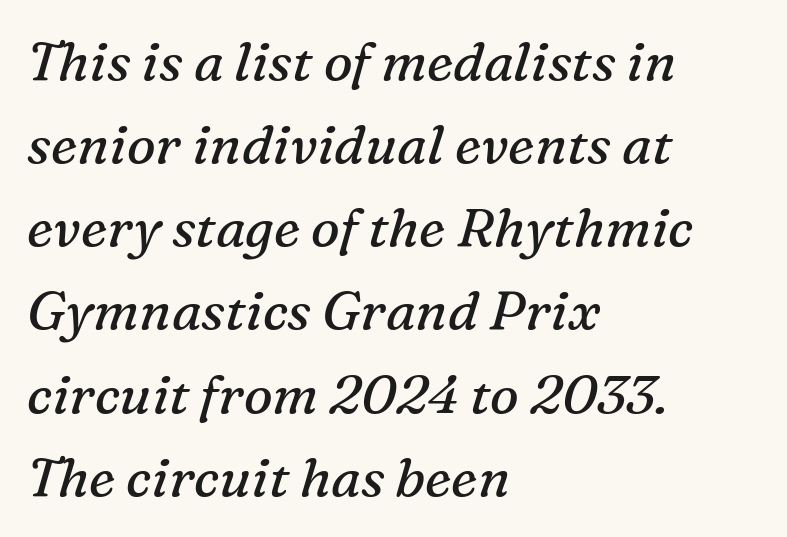
Q: Is the text bold? A: No.
Q: Is the text italic (slanted)? A: Yes, it leans right by about 16 degrees.
Q: Is the typeface a serif or a sans-serif typeface? A: Serif.
Q: Is the text underlined? A: No.
Q: How is the paragraph aligned? A: Left-aligned.
Q: Is the spacing between letters normal or unusually wide? A: Normal.
Q: Is the spacing between lines tight, normal or loose? A: Normal.
Q: Width (condensed, normal, or wide)? A: Normal.
Q: Stroke contrast? A: Medium.
Q: x-height? A: Medium.
Q: Monospaced? A: No.
